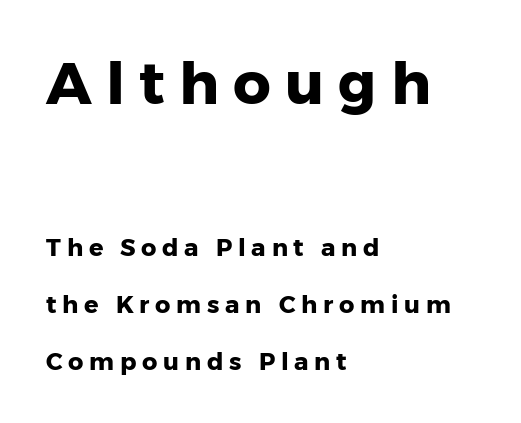
Q: Is the text bold? A: Yes.
Q: Is the text italic (slanted)? A: No, it is upright.
Q: Is the typeface a serif or a sans-serif typeface? A: Sans-serif.
Q: Is the text underlined? A: No.
Q: How is the paragraph aligned? A: Left-aligned.
Q: Is the spacing between letters normal or unusually wide? A: Unusually wide.
Q: Is the spacing between lines tight, normal or loose? A: Loose.
Q: Which block of text is set in a larger size, the first (top) or the second (bottom)? A: The first (top) one.
Q: Width (condensed, normal, or wide)? A: Normal.
Q: Stroke contrast? A: Low.
Q: x-height? A: Medium.
Q: Monospaced? A: No.
